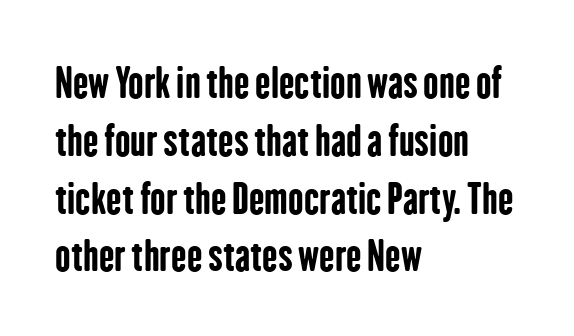
Regarding serifs, this sample does without them. Is this a fixed-width face? No — the glyphs have proportional, varying widths. The letterforms sit shoulder to shoulder at normal distance. The letters stand upright; this is a roman face. The space between consecutive lines is moderate.
